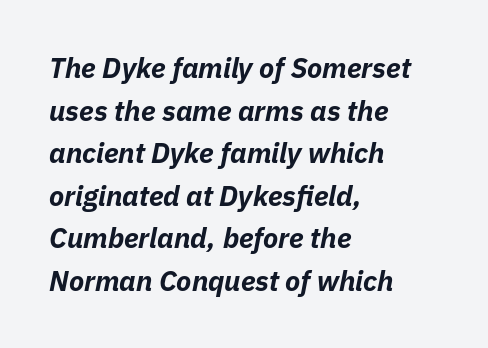
{"italic": "yes", "lean": "right", "slant_degrees": 11, "bold": "yes", "weight": "bold", "width": "normal", "stroke_contrast": "low", "x_height": "medium", "monospaced": "no", "underline": "no", "align": "left", "line_spacing": "normal", "line_spacing_ratio": 1.52, "letter_spacing": "normal", "letter_spacing_em": 0.0, "glyph_px": 28}
